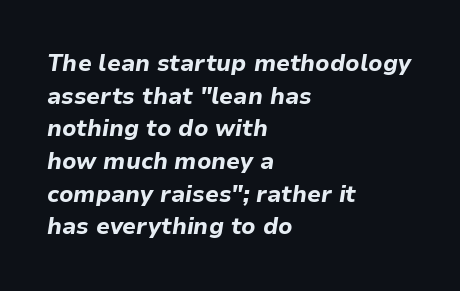
{"italic": "yes", "lean": "right", "slant_degrees": 9, "bold": "yes", "underline": "no", "align": "left", "line_spacing": "normal", "line_spacing_ratio": 1.42, "letter_spacing": "normal", "letter_spacing_em": 0.0, "glyph_px": 23}
